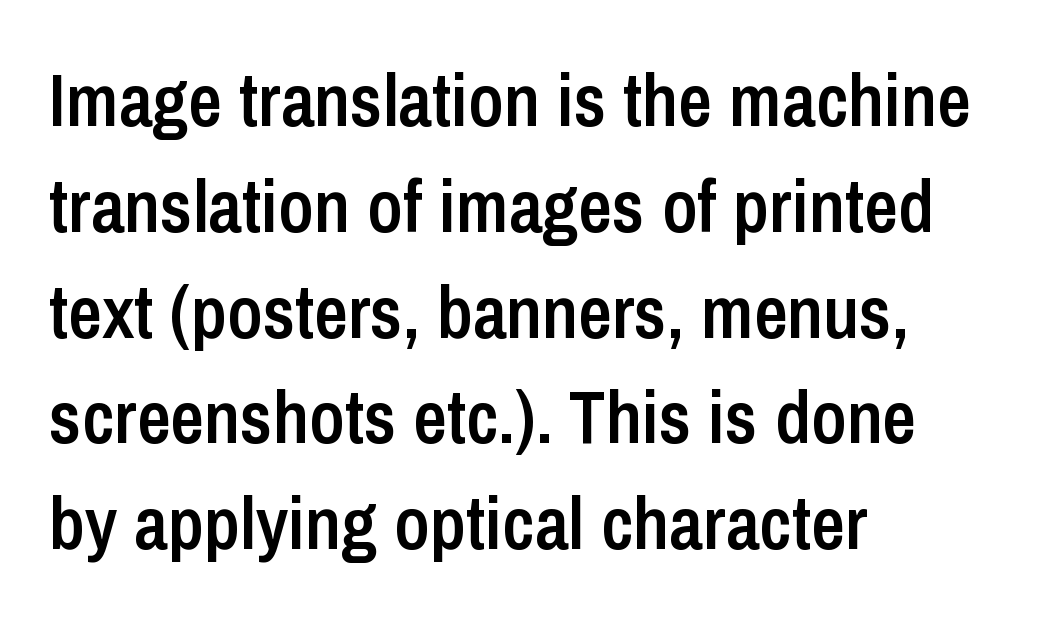
{"serif": "no", "italic": "no", "bold": "semi", "weight": "semibold", "width": "condensed", "stroke_contrast": "low", "x_height": "medium", "monospaced": "no", "underline": "no", "align": "left", "line_spacing": "normal", "line_spacing_ratio": 1.43, "letter_spacing": "normal", "letter_spacing_em": 0.0, "glyph_px": 74}
